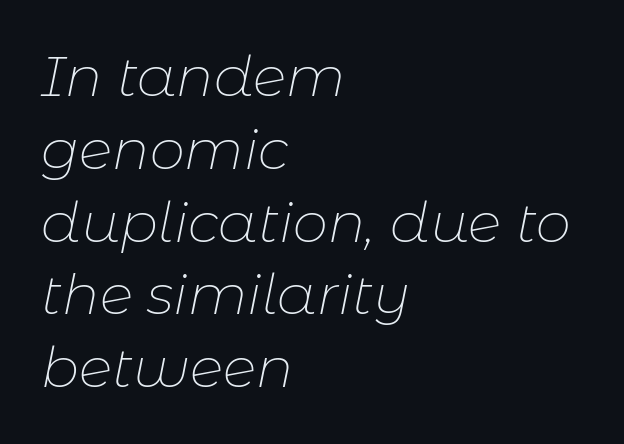
{"italic": "yes", "lean": "right", "slant_degrees": 11, "bold": "no", "weight": "thin", "width": "normal", "stroke_contrast": "low", "x_height": "medium", "monospaced": "no", "underline": "no", "align": "left", "line_spacing": "normal", "line_spacing_ratio": 1.3, "letter_spacing": "normal", "letter_spacing_em": 0.0, "glyph_px": 56}
